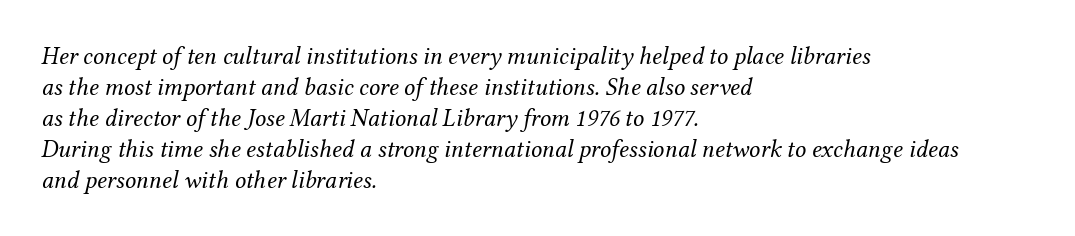
The passage is arranged the way most books set body copy — flush left. The gaps between neighbouring characters are ordinary and unremarkable. Slanted lettering throughout. The strokes carry an ordinary text weight at most.
